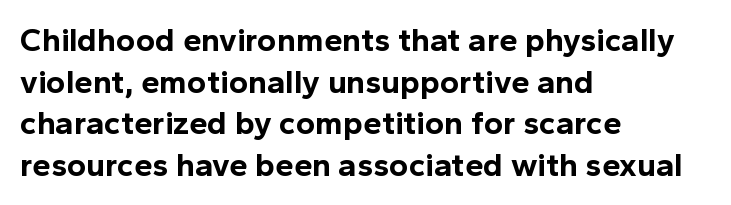
The image shows 33 px bold sans-serif type, upright; set left-aligned, normal line spacing (1.26x), normal letter spacing, not underlined; a medium x-height.
